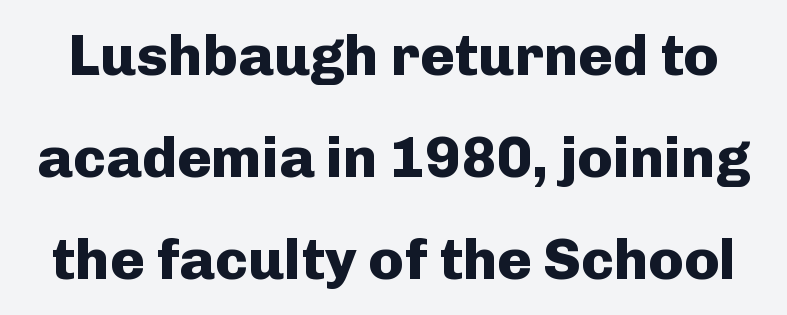
Q: Is the text bold? A: Yes.
Q: Is the text italic (slanted)? A: No, it is upright.
Q: Is the typeface a serif or a sans-serif typeface? A: Sans-serif.
Q: Is the text underlined? A: No.
Q: Is the spacing between letters normal or unusually wide? A: Normal.
Q: Width (condensed, normal, or wide)? A: Normal.
Q: Stroke contrast? A: Low.
Q: x-height? A: Medium.
Q: Monospaced? A: No.
